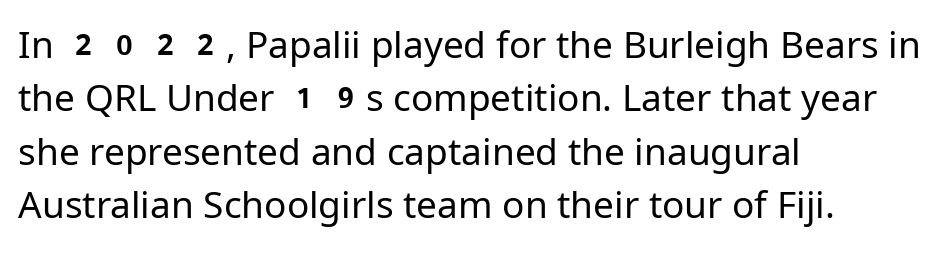
The string is rendered with underlining switched off. The typesetting does not lean heavy: it is not bold. A typesetter would label this face a sans. These lines stack with their left ends in a neat column. Reading down the column, the eye jumps a familiar distance to each next line.
